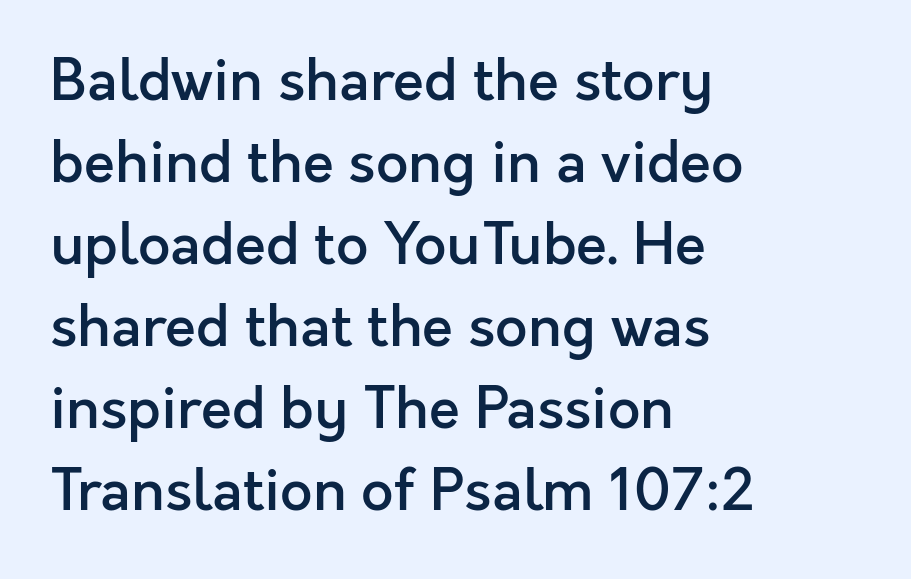
The image shows 57 px semibold sans-serif type, upright; set left-aligned, normal line spacing (1.44x), normal letter spacing, not underlined; a medium x-height.
